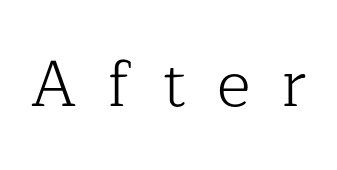
The image shows 65 px light serif type, upright; set unusually wide letter spacing (+0.47 em), not underlined; low stroke contrast and a medium x-height.
